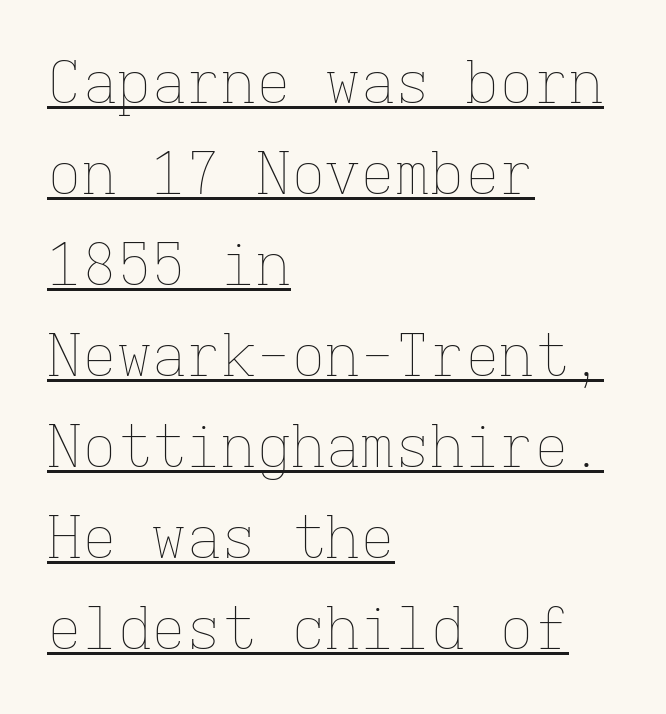
The image shows 58 px thin type, upright, monospaced; set left-aligned, normal line spacing (1.57x), normal letter spacing, underlined; low stroke contrast and a medium x-height.
